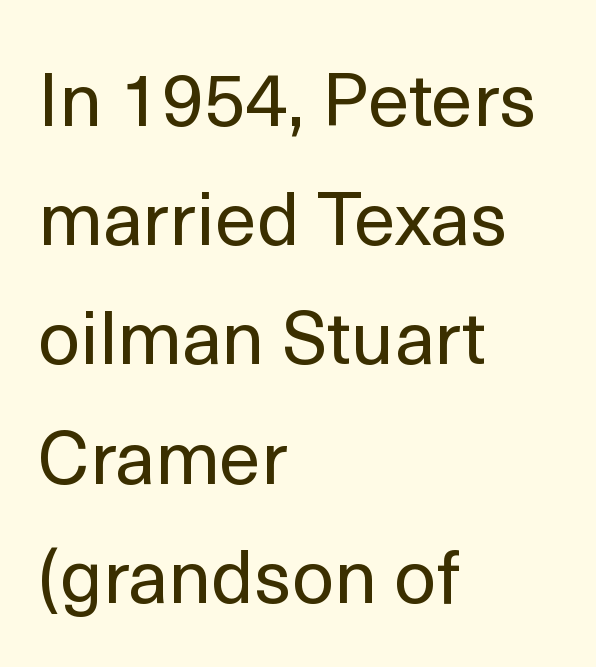
The image shows 75 px regular-weight sans-serif type, upright; set left-aligned, normal line spacing (1.59x), normal letter spacing, not underlined; a medium x-height.
